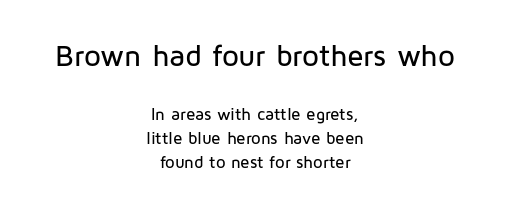
Q: Is the text italic (slanted)? A: No, it is upright.
Q: Is the typeface a serif or a sans-serif typeface? A: Sans-serif.
Q: Is the text underlined? A: No.
Q: How is the paragraph aligned? A: Centered.
Q: Is the spacing between letters normal or unusually wide? A: Normal.
Q: Is the spacing between lines tight, normal or loose? A: Normal.
Q: Which block of text is set in a larger size, the first (top) or the second (bottom)? A: The first (top) one.
Q: Width (condensed, normal, or wide)? A: Normal.
Q: Stroke contrast? A: Low.
Q: x-height? A: Medium.
Q: Monospaced? A: No.
